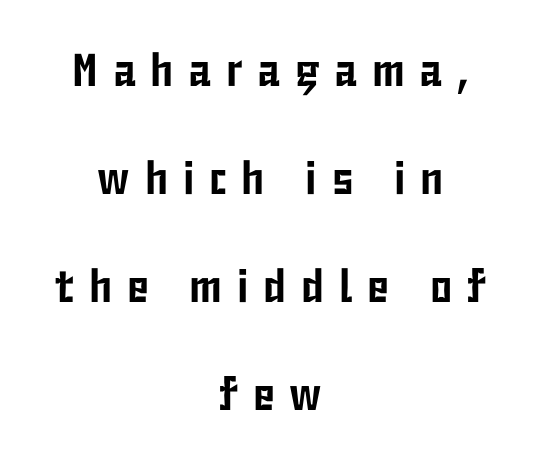
The image shows 46 px condensed sans-serif type, upright; set centered, loose line spacing (2.35x), unusually wide letter spacing (+0.32 em), not underlined; low stroke contrast and a medium x-height.
